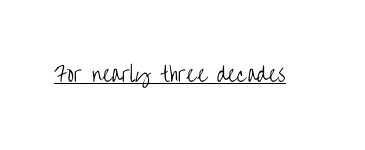
The image shows 20 px text type, upright; set normal letter spacing, underlined.
